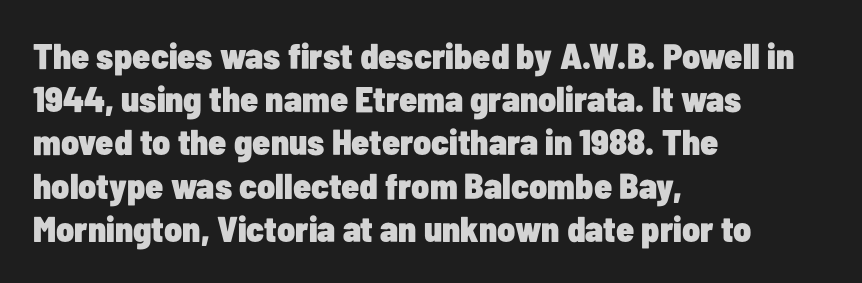
The image shows 36 px heavy, condensed sans-serif type, upright; set left-aligned, line spacing 1.2x, normal letter spacing, not underlined; low stroke contrast and a medium x-height.
